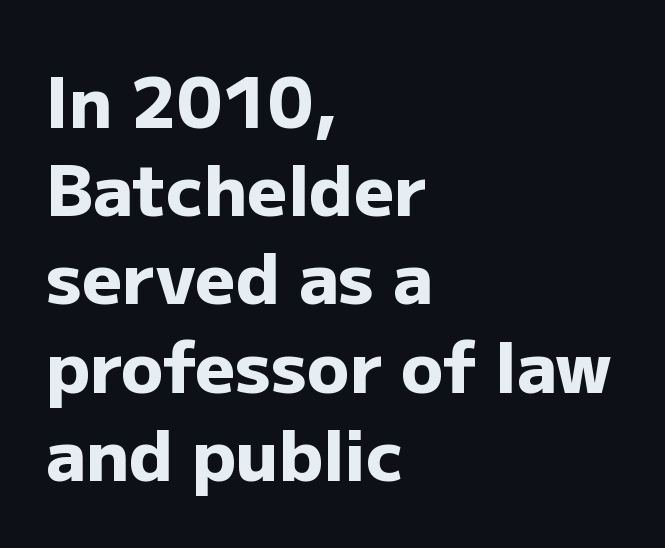
{"serif": "no", "italic": "no", "bold": "yes", "weight": "heavy", "width": "normal", "stroke_contrast": "low", "x_height": "medium", "monospaced": "no", "underline": "no", "align": "left", "line_spacing": "normal", "line_spacing_ratio": 1.26, "letter_spacing": "normal", "letter_spacing_em": 0.0, "glyph_px": 70}
